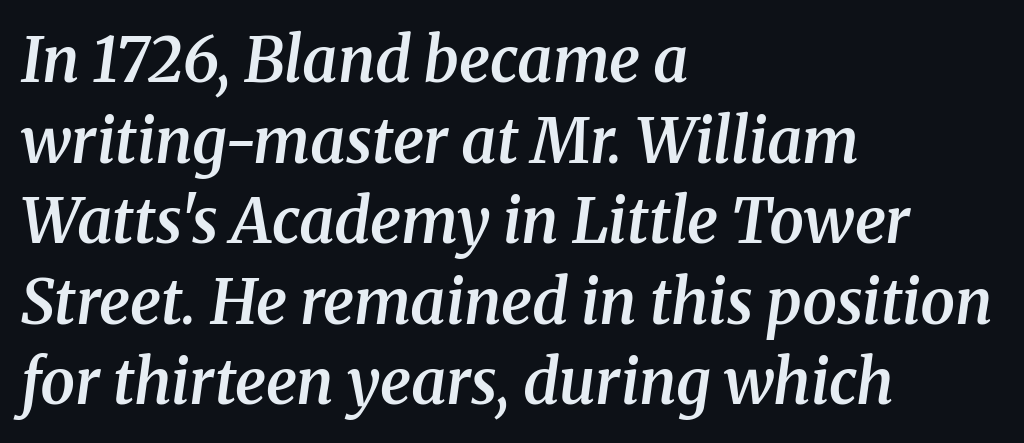
The image shows 62 px semibold serif type, italic (leaning right); set left-aligned, normal line spacing (1.3x), normal letter spacing, not underlined; medium stroke contrast and a medium x-height.
